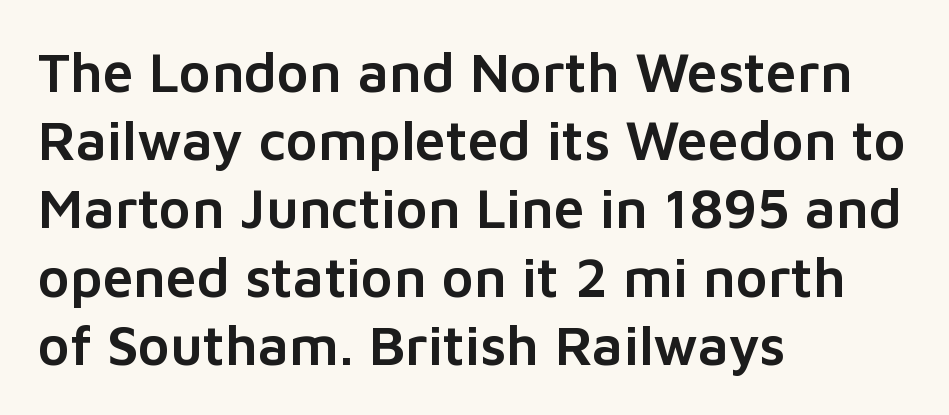
The type sits square on the baseline with zero lean. A typesetter would label this face a sans. Descenders hang freely into open space. Nothing unusual about the tracking: characters are spaced as the font intends.
